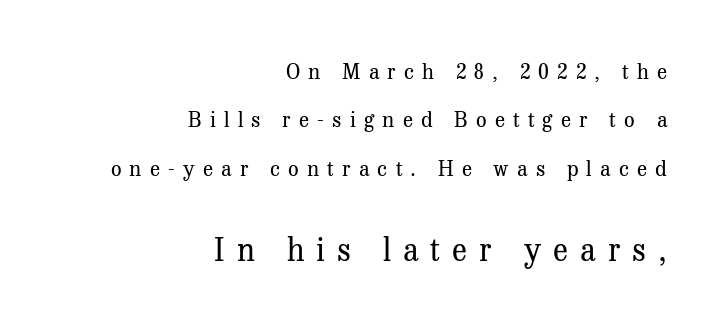
Type style note: has serifs. This is not heavy type; no bold has been used. Quick note: interline space is abundant. All the whitespace from short lines collects on the left. The rendering inserts visible extra space after every character. Underline: absent.
